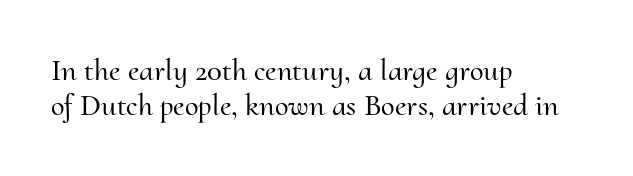
The image shows 31 px serif type, upright; set left-aligned, tight line spacing (1.14x), normal letter spacing, not underlined; medium stroke contrast and a small x-height.
